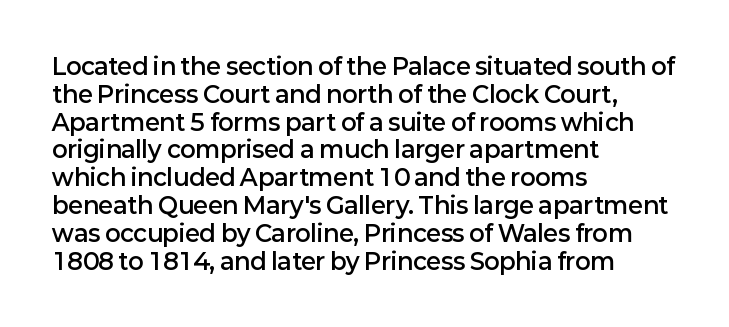
The image shows 23 px text type, upright; set left-aligned, line spacing 1.21x, normal letter spacing, not underlined.
